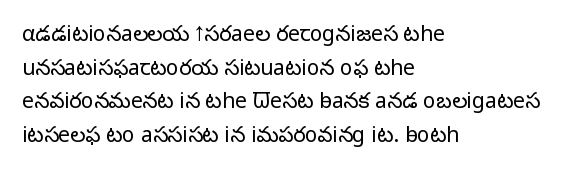
Q: Is the text bold? A: No.
Q: Is the text italic (slanted)? A: No, it is upright.
Q: Is the text underlined? A: No.
Q: How is the paragraph aligned? A: Left-aligned.
Q: Is the spacing between letters normal or unusually wide? A: Normal.
Q: Is the spacing between lines tight, normal or loose? A: Normal.
